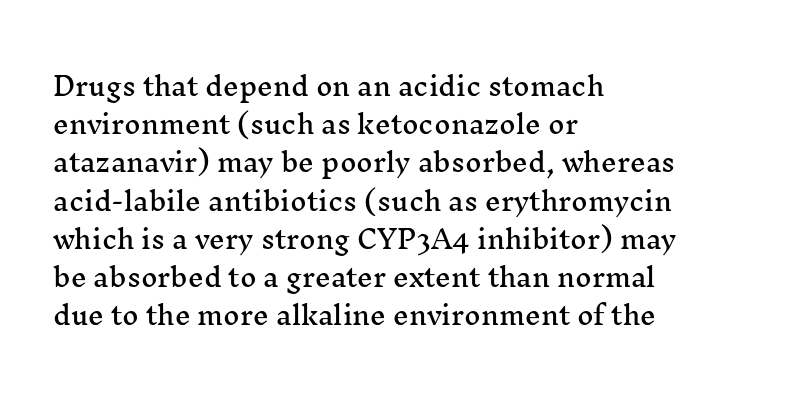
{"italic": "no", "underline": "no", "align": "left", "line_spacing": "normal", "line_spacing_ratio": 1.53, "letter_spacing": "normal", "letter_spacing_em": 0.0, "glyph_px": 25}
